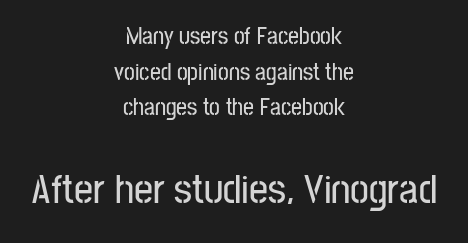
Q: Is the text italic (slanted)? A: No, it is upright.
Q: Is the typeface a serif or a sans-serif typeface? A: Sans-serif.
Q: Is the text underlined? A: No.
Q: How is the paragraph aligned? A: Centered.
Q: Is the spacing between letters normal or unusually wide? A: Normal.
Q: Is the spacing between lines tight, normal or loose? A: Normal.
Q: Which block of text is set in a larger size, the first (top) or the second (bottom)? A: The second (bottom) one.
Q: Width (condensed, normal, or wide)? A: Condensed.
Q: Stroke contrast? A: Low.
Q: x-height? A: Medium.
Q: Monospaced? A: No.
